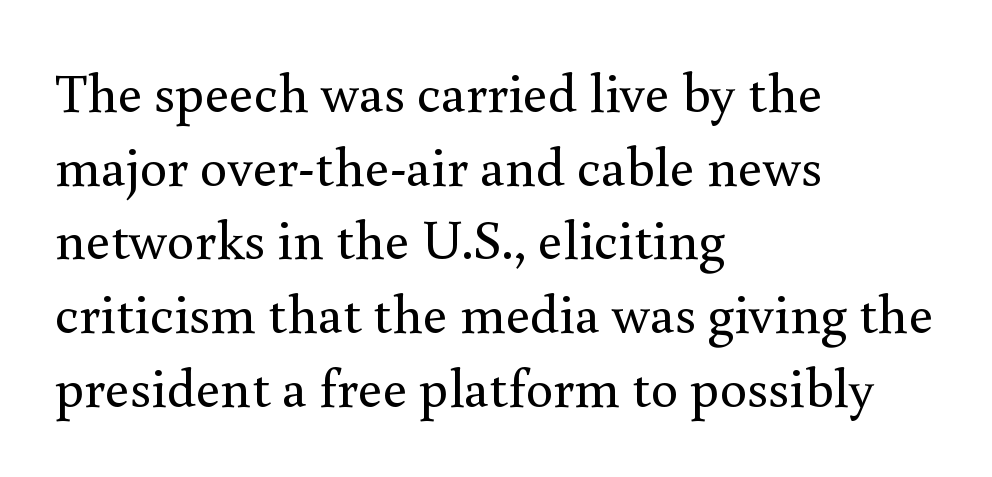
{"serif": "yes", "italic": "no", "bold": "no", "weight": "regular", "width": "normal", "x_height": "small", "monospaced": "no", "underline": "no", "align": "left", "line_spacing": "normal", "line_spacing_ratio": 1.34, "letter_spacing": "normal", "letter_spacing_em": 0.0, "glyph_px": 55}
